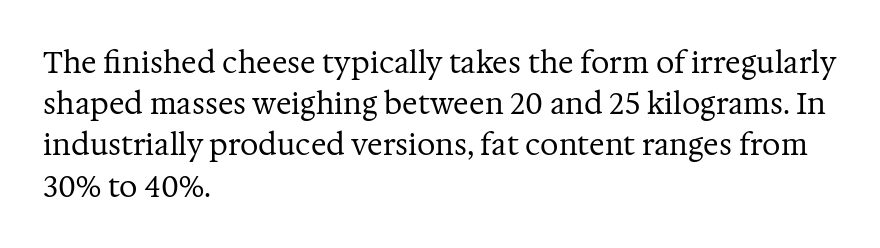
{"serif": "yes", "italic": "no", "bold": "no", "weight": "regular", "width": "normal", "stroke_contrast": "medium", "x_height": "medium", "monospaced": "no", "underline": "no", "align": "left", "line_spacing": "normal", "line_spacing_ratio": 1.42, "letter_spacing": "normal", "letter_spacing_em": 0.0, "glyph_px": 29}
